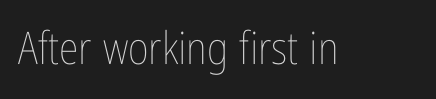
The horizontal fit of the characters is conventional and even. These lines were composed using upright roman letters. Is this a fixed-width face? No — the glyphs have proportional, varying widths. Any mark beneath the type? The region is blank. The characters are drawn with everyday or finer stroke widths.
